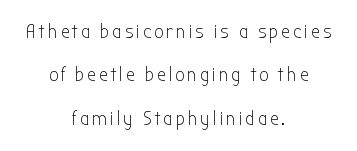
Q: Is the text bold? A: No.
Q: Is the text italic (slanted)? A: No, it is upright.
Q: Is the text underlined? A: No.
Q: How is the paragraph aligned? A: Centered.
Q: Is the spacing between lines tight, normal or loose? A: Loose.
